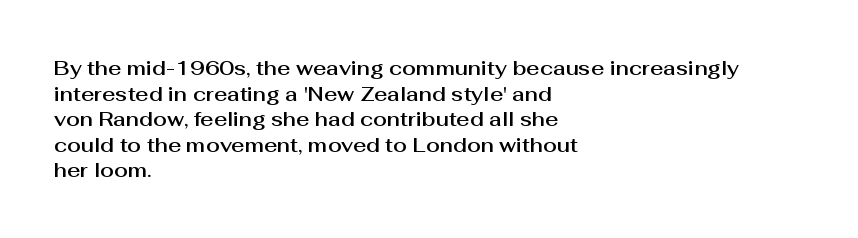
The image shows 20 px text type, upright; set left-aligned, normal line spacing (1.28x), normal letter spacing, not underlined.
